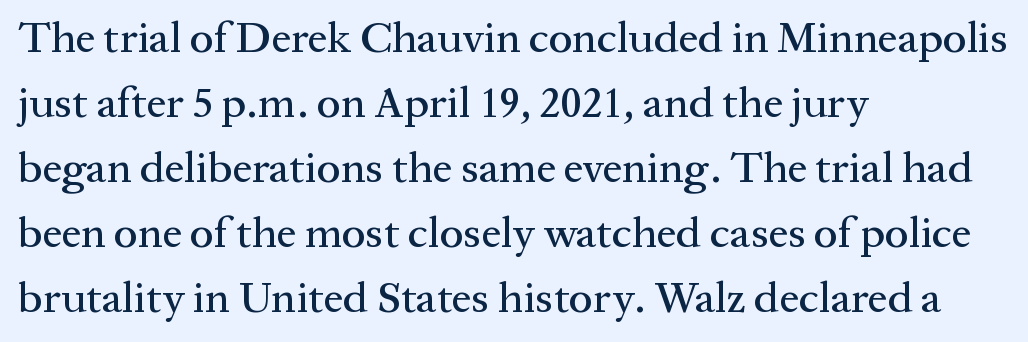
The image shows 44 px serif type, upright; set left-aligned, normal line spacing (1.48x), normal letter spacing, not underlined; medium stroke contrast and a medium x-height.
